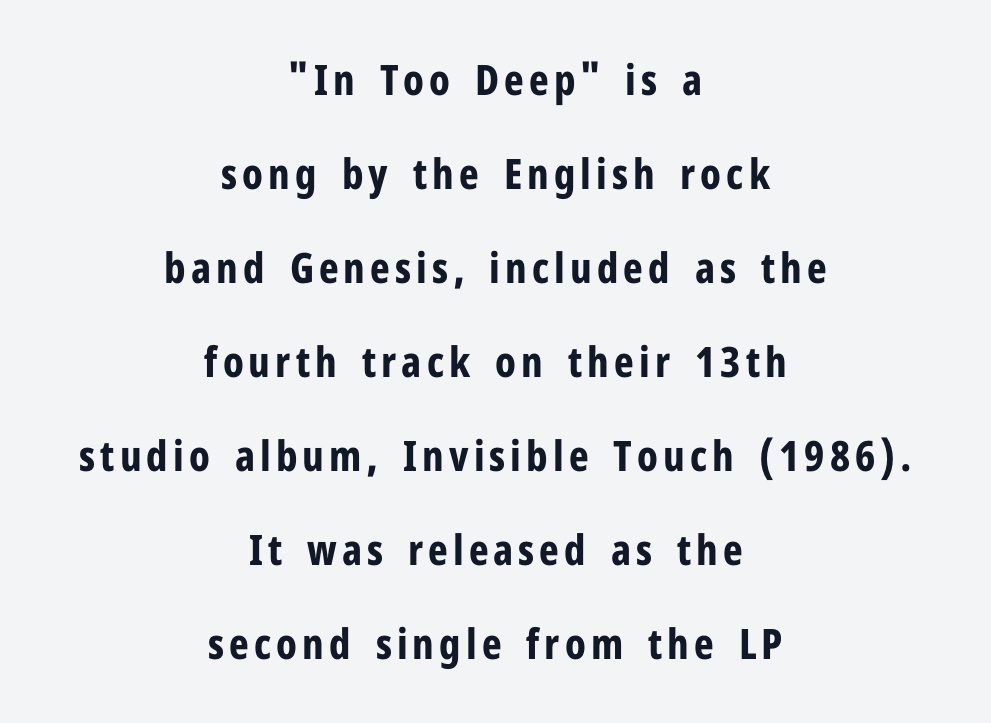
As a designer I'd log this as weight 700, bold. Loosely led — the rows are spread out. The font's upright variant was chosen for this text. The rendering shows plain stroke endings on the letterforms — a sans-serif design.
